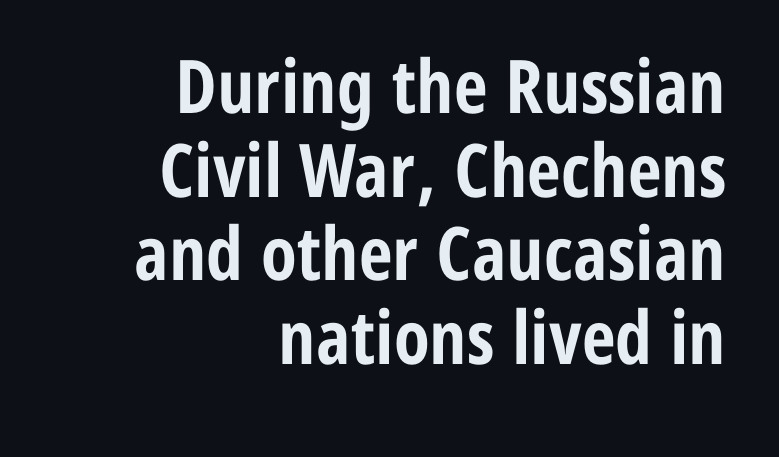
{"serif": "no", "italic": "no", "bold": "yes", "weight": "bold", "width": "condensed", "stroke_contrast": "low", "x_height": "medium", "monospaced": "no", "underline": "no", "align": "right", "line_spacing": "tight", "line_spacing_ratio": 1.13, "letter_spacing": "normal", "letter_spacing_em": 0.0, "glyph_px": 74}
